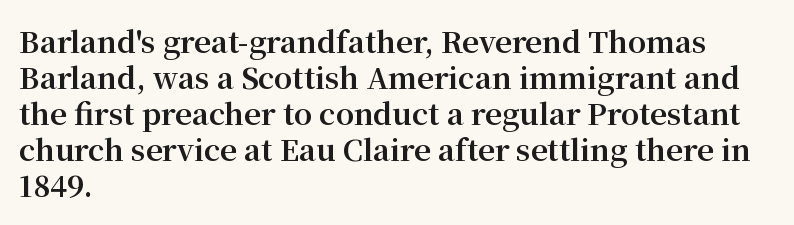
{"serif": "yes", "italic": "no", "bold": "yes", "weight": "bold", "width": "normal", "stroke_contrast": "medium", "x_height": "medium", "monospaced": "no", "underline": "no", "align": "left", "line_spacing_ratio": 1.24, "letter_spacing": "normal", "letter_spacing_em": 0.0, "glyph_px": 29}
